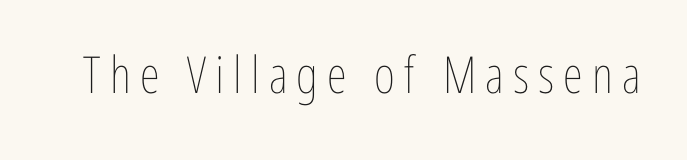
The image shows 51 px thin, condensed type, upright; set not underlined; low stroke contrast and a medium x-height.
